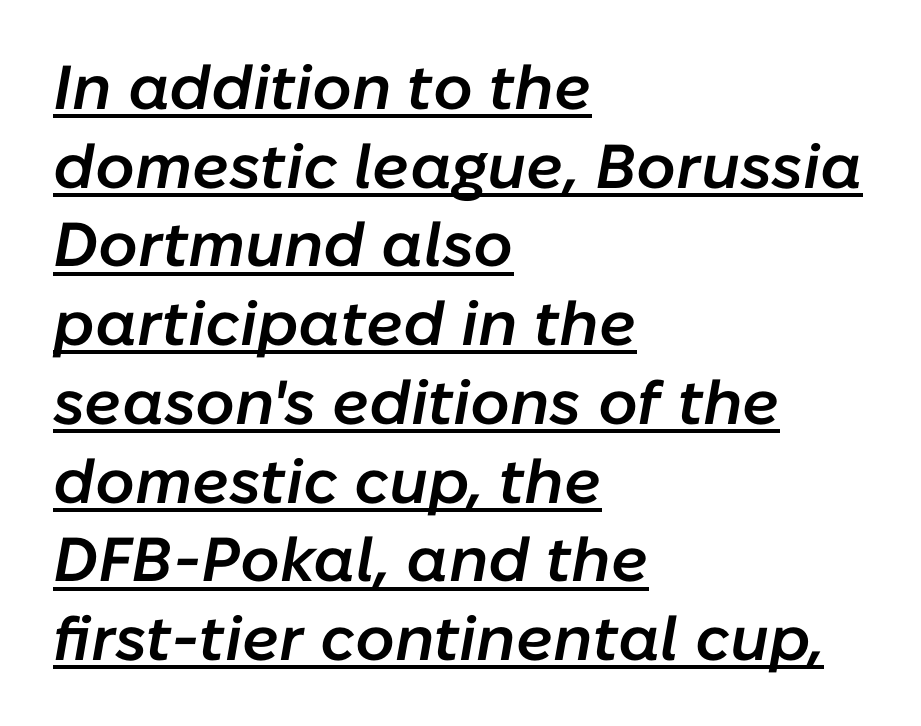
Q: Is the text bold? A: Semi-bold.
Q: Is the text italic (slanted)? A: Yes, it leans right by about 10 degrees.
Q: Is the text underlined? A: Yes.
Q: How is the paragraph aligned? A: Left-aligned.
Q: Is the spacing between letters normal or unusually wide? A: Normal.
Q: Is the spacing between lines tight, normal or loose? A: Normal.
Q: Width (condensed, normal, or wide)? A: Normal.
Q: Stroke contrast? A: Low.
Q: x-height? A: Medium.
Q: Monospaced? A: No.
